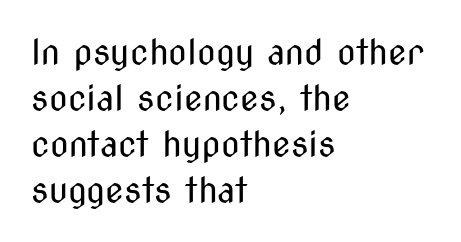
The image shows 34 px regular-weight, condensed sans-serif type, upright; set left-aligned, normal line spacing (1.35x), normal letter spacing, not underlined; medium stroke contrast and a medium x-height.
